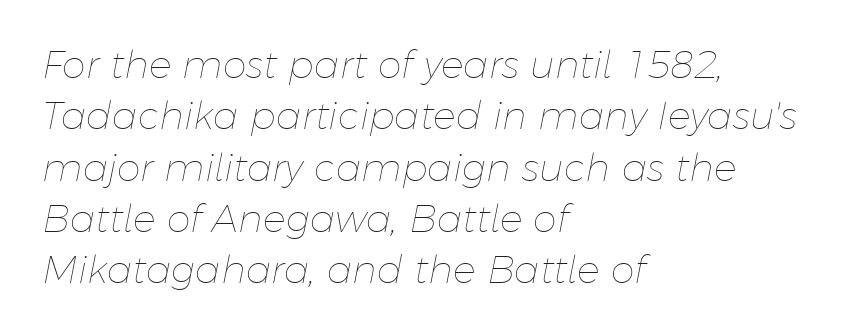
The letters advance in unequal steps, a hallmark of proportional type. Short and long lines alike share a common starting point at left. Caption: face not bold, strokes unweighted. The space directly below the letters is spotless. The block of text has a typical density, with ordinary space between rows.
